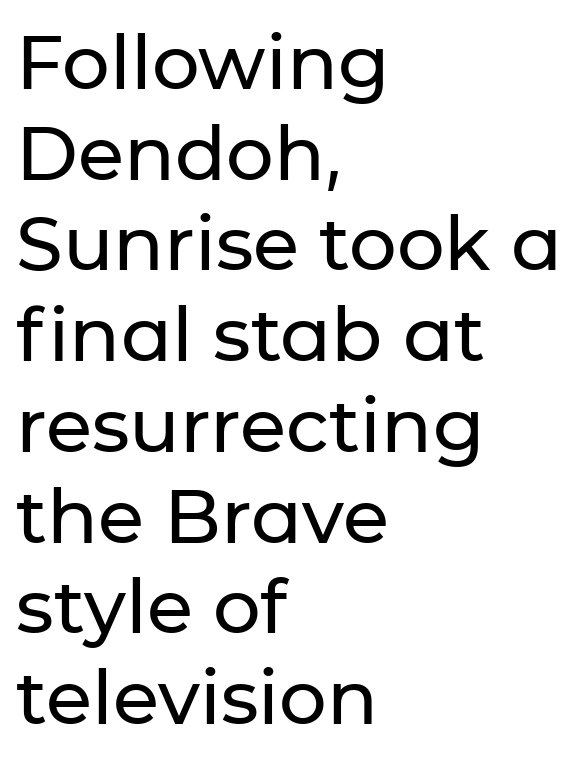
The image shows 75 px sans-serif type, upright; set left-aligned, line spacing 1.21x, normal letter spacing, not underlined; low stroke contrast and a medium x-height.
